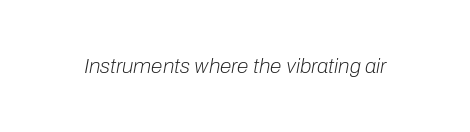
{"italic": "yes", "lean": "right", "slant_degrees": 10, "bold": "no", "underline": "no", "letter_spacing": "normal", "letter_spacing_em": 0.0, "glyph_px": 21}
